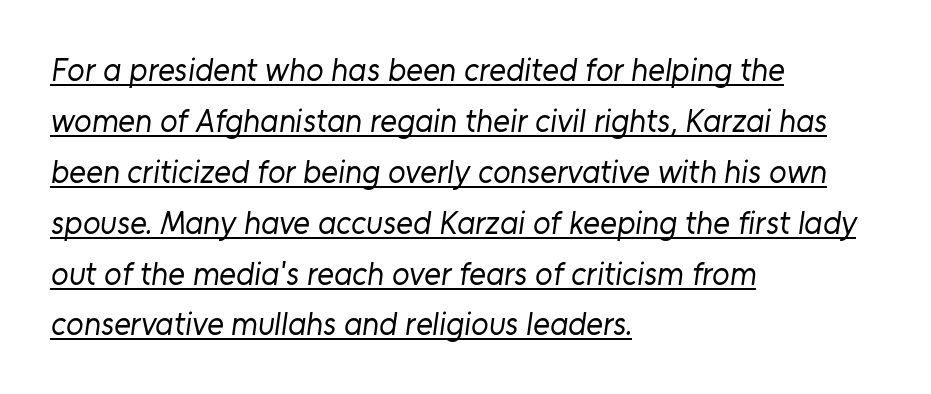
The image shows 32 px regular-weight sans-serif type; set left-aligned, normal line spacing (1.59x), normal letter spacing, underlined; low stroke contrast and a medium x-height.
